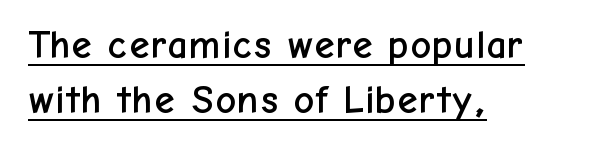
The image shows 40 px sans-serif type, upright; set left-aligned, normal line spacing (1.38x), normal letter spacing, underlined; low stroke contrast and a medium x-height.
